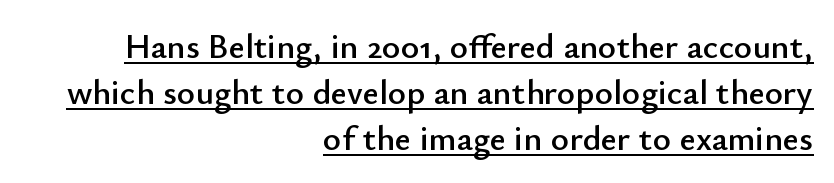
Q: Is the text italic (slanted)? A: No, it is upright.
Q: Is the typeface a serif or a sans-serif typeface? A: Sans-serif.
Q: Is the text underlined? A: Yes.
Q: How is the paragraph aligned? A: Right-aligned.
Q: Is the spacing between letters normal or unusually wide? A: Normal.
Q: Is the spacing between lines tight, normal or loose? A: Normal.
Q: Width (condensed, normal, or wide)? A: Normal.
Q: Stroke contrast? A: Low.
Q: x-height? A: Small.
Q: Monospaced? A: No.
